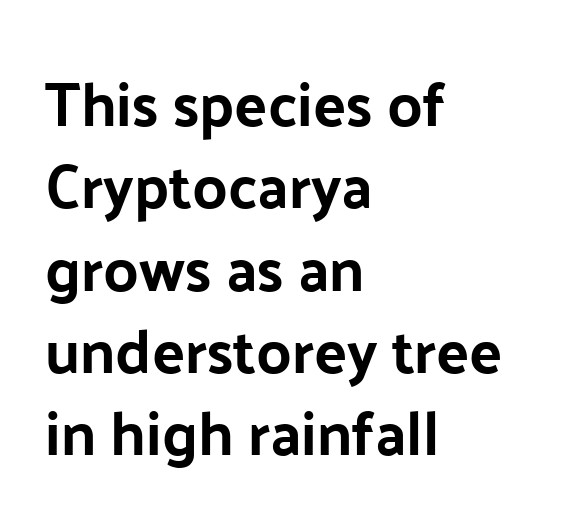
Q: Is the text italic (slanted)? A: No, it is upright.
Q: Is the typeface a serif or a sans-serif typeface? A: Sans-serif.
Q: Is the text underlined? A: No.
Q: How is the paragraph aligned? A: Left-aligned.
Q: Is the spacing between letters normal or unusually wide? A: Normal.
Q: Is the spacing between lines tight, normal or loose? A: Normal.
Q: Width (condensed, normal, or wide)? A: Normal.
Q: Stroke contrast? A: Low.
Q: x-height? A: Medium.
Q: Monospaced? A: No.
